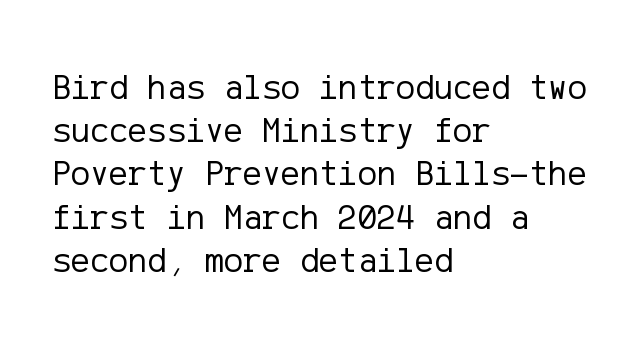
Q: Is the text bold? A: No.
Q: Is the text italic (slanted)? A: No, it is upright.
Q: Is the typeface a serif or a sans-serif typeface? A: Sans-serif.
Q: Is the text underlined? A: No.
Q: How is the paragraph aligned? A: Left-aligned.
Q: Is the spacing between letters normal or unusually wide? A: Normal.
Q: Width (condensed, normal, or wide)? A: Normal.
Q: Stroke contrast? A: Low.
Q: x-height? A: Medium.
